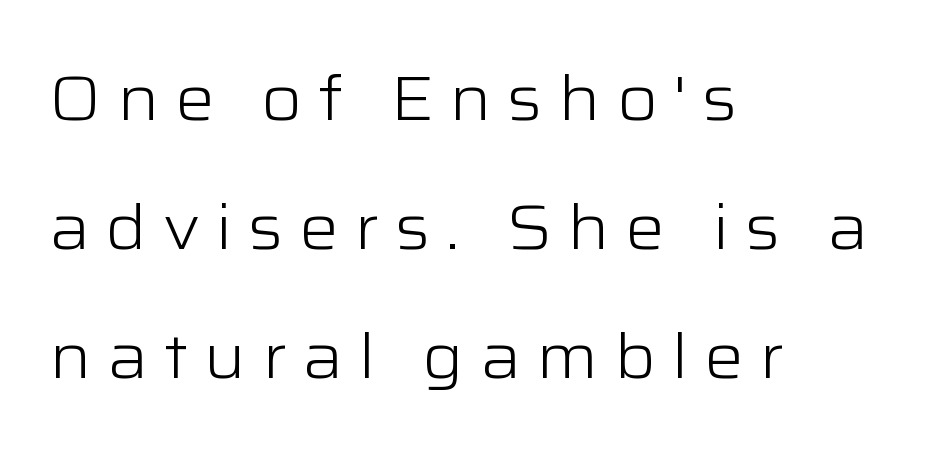
Check where the strokes stop: nothing finishes them off — pure sans. Where is the straight margin? On the left. The face used here is rendered with a markedly widened letterfit. Summary of weight: not heavy and not bold.
